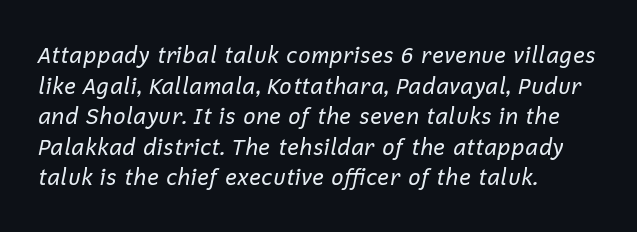
Q: Is the text bold? A: No.
Q: Is the text italic (slanted)? A: Yes, it leans right by about 12 degrees.
Q: Is the text underlined? A: No.
Q: How is the paragraph aligned? A: Left-aligned.
Q: Is the spacing between letters normal or unusually wide? A: Normal.
Q: Is the spacing between lines tight, normal or loose? A: Normal.
